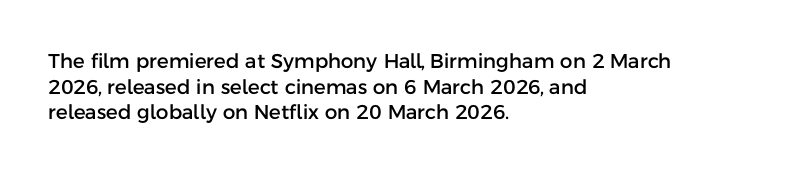
Q: Is the text italic (slanted)? A: No, it is upright.
Q: Is the text underlined? A: No.
Q: How is the paragraph aligned? A: Left-aligned.
Q: Is the spacing between letters normal or unusually wide? A: Normal.
Q: Is the spacing between lines tight, normal or loose? A: Normal.
